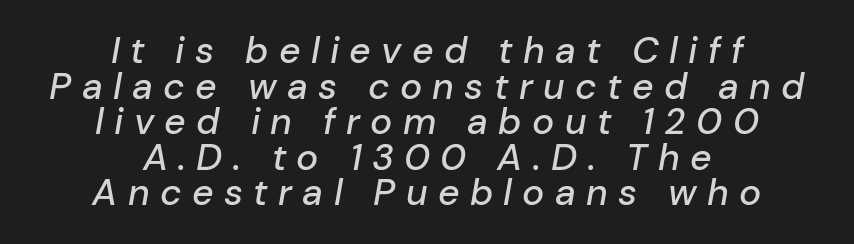
Characters follow at a spacing far wider than the type designer built in. Does the lettering tilt? It does — this is italic. Cramped leading. Reading down the block, each line starts at a different indent, mirrored at its end. Think of a printed novel: that variable character pitch is what you see here.
